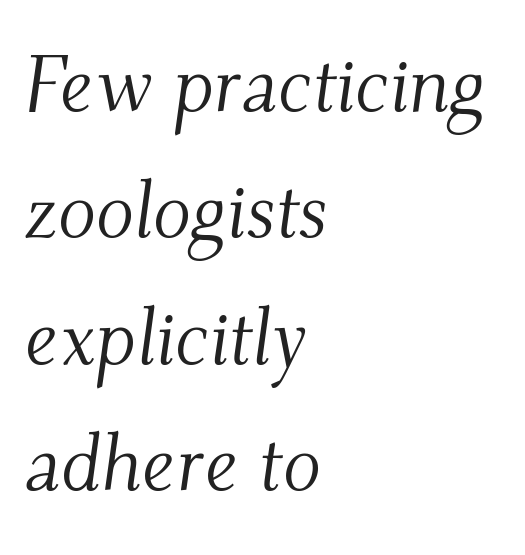
{"serif": "yes", "italic": "yes", "lean": "right", "slant_degrees": 9, "bold": "no", "weight": "light", "width": "normal", "stroke_contrast": "medium", "x_height": "small", "monospaced": "no", "underline": "no", "align": "left", "line_spacing": "normal", "line_spacing_ratio": 1.6, "letter_spacing": "normal", "letter_spacing_em": 0.0, "glyph_px": 79}
